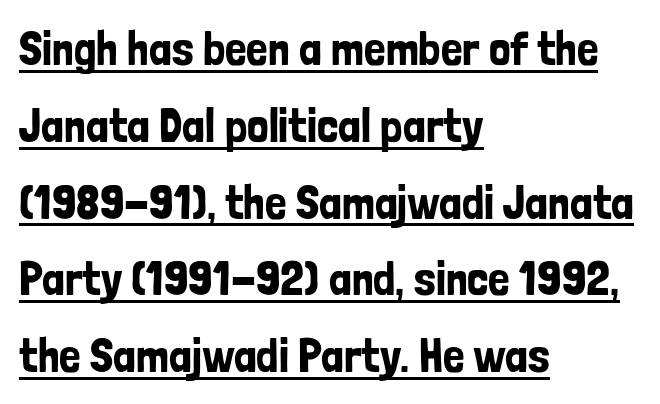
Q: Is the text italic (slanted)? A: No, it is upright.
Q: Is the typeface a serif or a sans-serif typeface? A: Sans-serif.
Q: Is the text underlined? A: Yes.
Q: How is the paragraph aligned? A: Left-aligned.
Q: Is the spacing between letters normal or unusually wide? A: Normal.
Q: Is the spacing between lines tight, normal or loose? A: Normal.
Q: Width (condensed, normal, or wide)? A: Condensed.
Q: Stroke contrast? A: Low.
Q: x-height? A: Medium.
Q: Monospaced? A: No.
